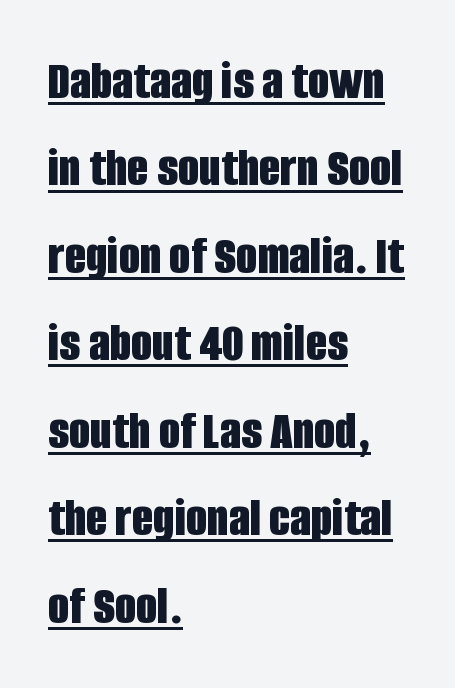
Q: Is the text bold? A: Yes.
Q: Is the text italic (slanted)? A: No, it is upright.
Q: Is the typeface a serif or a sans-serif typeface? A: Sans-serif.
Q: Is the text underlined? A: Yes.
Q: How is the paragraph aligned? A: Left-aligned.
Q: Is the spacing between letters normal or unusually wide? A: Normal.
Q: Is the spacing between lines tight, normal or loose? A: Normal.
Q: Width (condensed, normal, or wide)? A: Condensed.
Q: Stroke contrast? A: Low.
Q: x-height? A: Large.
Q: Monospaced? A: No.
